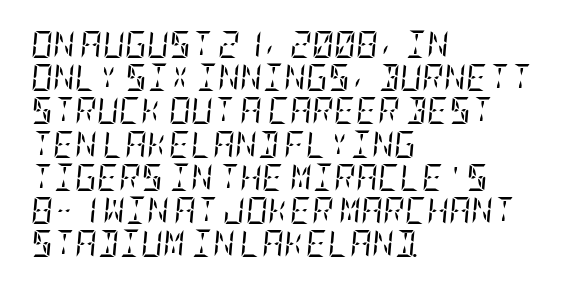
There is no visible air inserted between adjacent glyphs. One-word summary of the alignment: left. The typography opts for an oblique posture over an upright one. Stroke thickness stays within the range of a standard reading face or lighter.
